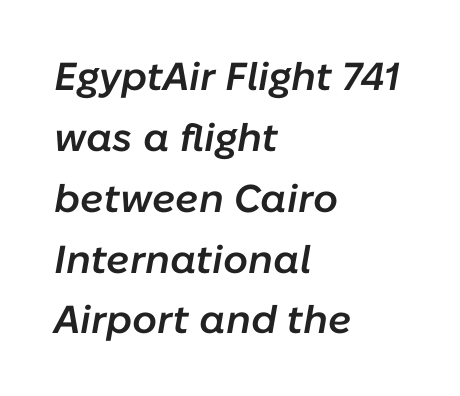
The image shows 39 px semibold type, italic (leaning right); set left-aligned, normal line spacing (1.56x), normal letter spacing, not underlined; low stroke contrast and a medium x-height.
